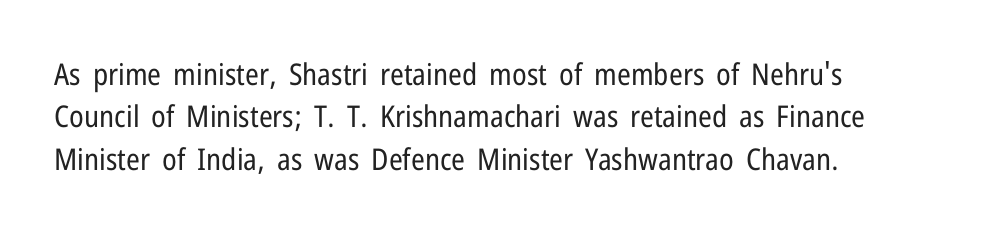
The weight tops out at a normal text grade. The face used here is a sans, in the tradition of grotesques and geometrics. This sample keeps an unexceptional amount of space between lines. The passage is arranged the way most books set body copy — flush left. Style check: upright.
